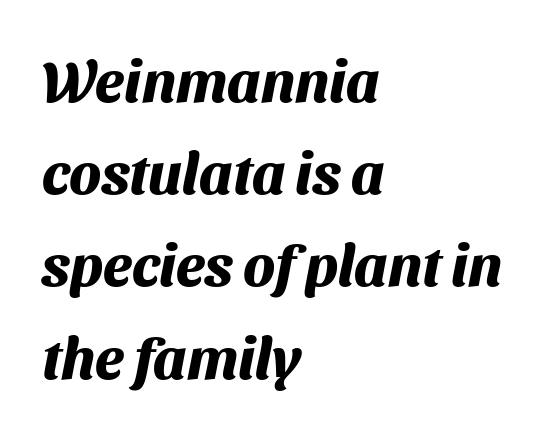
Honestly, the letter spacing is just normal — you wouldn't notice it. All the whitespace from short lines collects on the right. Is the type bold? Yes — the strokes are clearly thick and heavy. The glyphs are unaccompanied by any horizontal stroke below them. Nope, no serifs anywhere on these letters.
